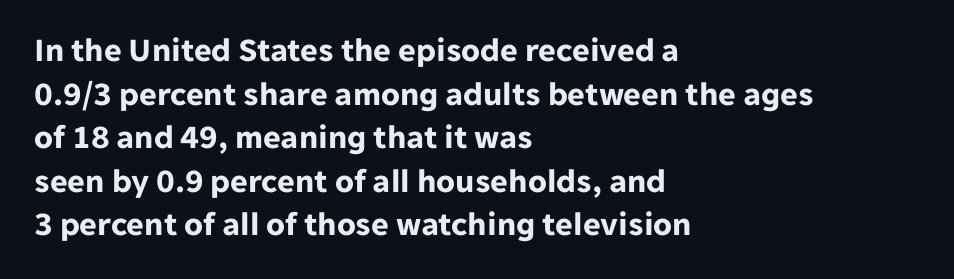
{"serif": "no", "italic": "no", "bold": "yes", "weight": "bold", "width": "normal", "stroke_contrast": "low", "x_height": "medium", "monospaced": "no", "underline": "no", "align": "left", "line_spacing": "normal", "line_spacing_ratio": 1.28, "letter_spacing": "normal", "letter_spacing_em": 0.0, "glyph_px": 34}
